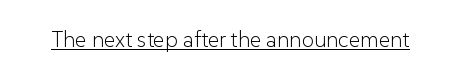
The image shows 22 px text type, upright; set normal letter spacing, underlined.
